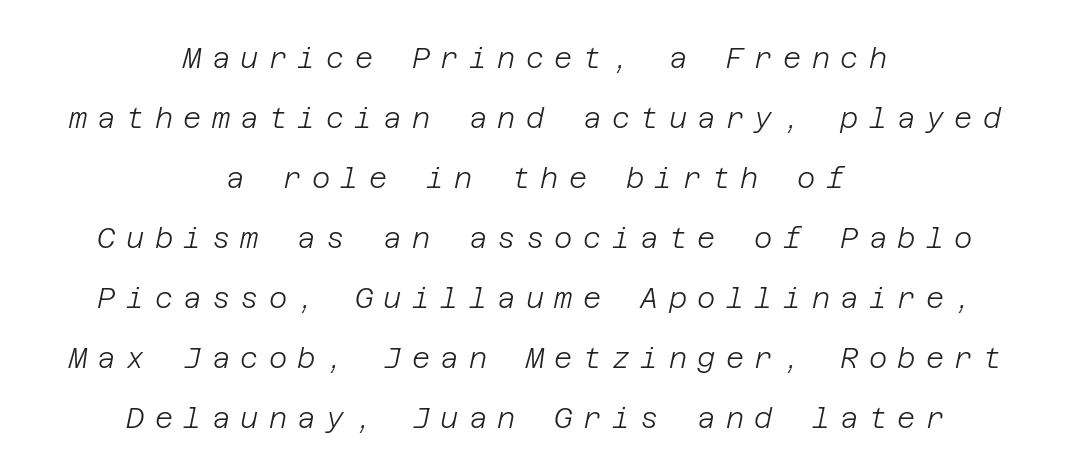
{"italic": "yes", "lean": "right", "slant_degrees": 12, "bold": "no", "weight": "light", "width": "normal", "stroke_contrast": "low", "x_height": "large", "underline": "no", "align": "center", "line_spacing": "loose", "line_spacing_ratio": 2.14, "letter_spacing": "wide", "letter_spacing_em": 0.37, "glyph_px": 28}
